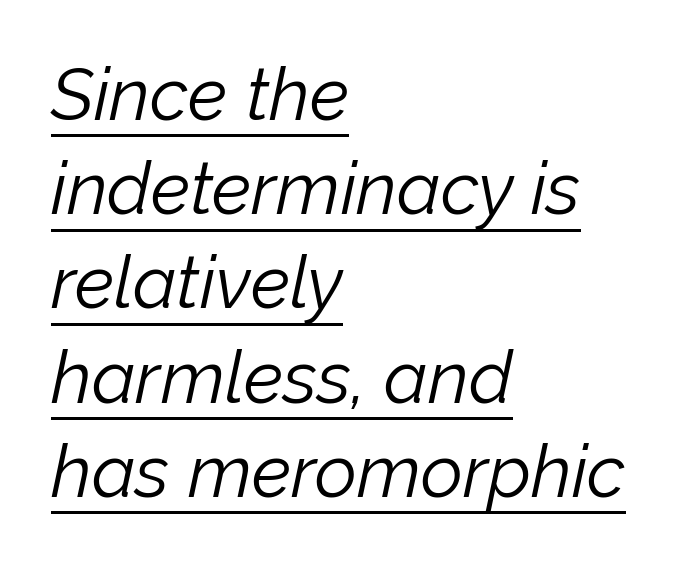
{"italic": "yes", "lean": "right", "slant_degrees": 12, "bold": "no", "weight": "light", "width": "normal", "stroke_contrast": "low", "x_height": "medium", "monospaced": "no", "underline": "yes", "align": "left", "line_spacing": "normal", "line_spacing_ratio": 1.29, "letter_spacing": "normal", "letter_spacing_em": 0.0, "glyph_px": 73}
